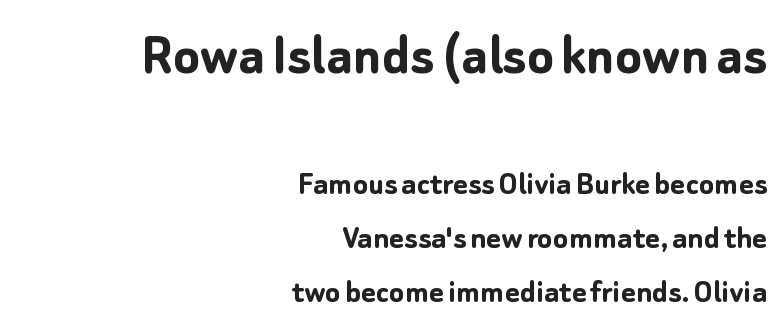
Here the designer chose a conventional face with non-uniform glyph widths. This is sans-serif lettering, the kind often seen on screens and signage. Look at the stroke-to-counter ratio: heavy, a bold. Large over small — that's the arrangement of the two blocks here. Unlike italic type, these characters show no tilt at all. One-word summary of the alignment: right.
